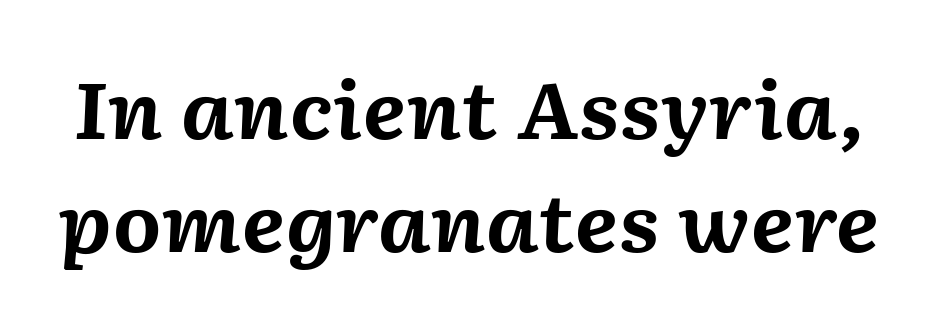
{"italic": "yes", "lean": "right", "slant_degrees": 2, "bold": "yes", "weight": "bold", "width": "normal", "stroke_contrast": "medium", "x_height": "medium", "monospaced": "no", "underline": "no", "line_spacing": "normal", "line_spacing_ratio": 1.45, "letter_spacing": "normal", "letter_spacing_em": 0.0, "glyph_px": 78}
